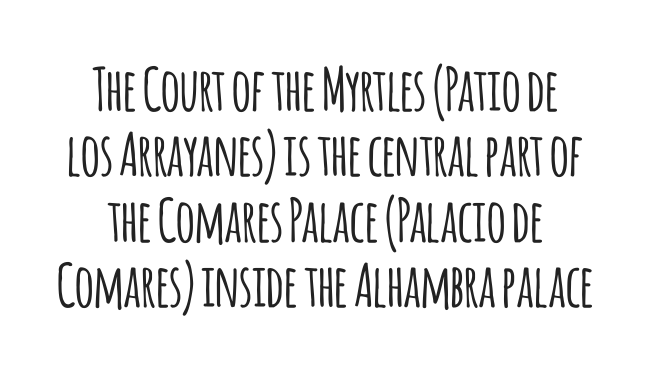
The image shows 59 px condensed sans-serif type, upright; set tight line spacing (1.11x), normal letter spacing, not underlined; low stroke contrast and a large x-height.
